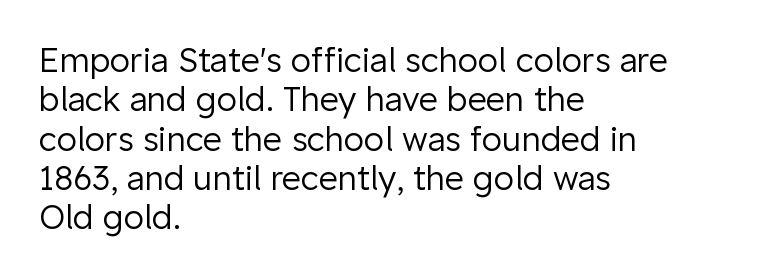
{"serif": "no", "italic": "no", "bold": "no", "weight": "regular", "width": "normal", "stroke_contrast": "low", "x_height": "medium", "monospaced": "no", "underline": "no", "align": "left", "line_spacing_ratio": 1.19, "letter_spacing": "normal", "letter_spacing_em": 0.0, "glyph_px": 33}
